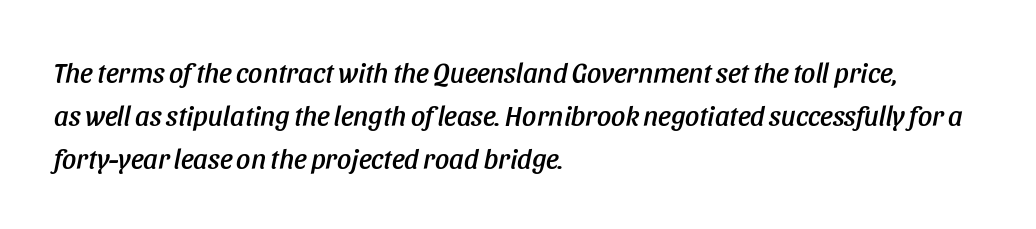
Q: Is the text italic (slanted)? A: Yes, it leans right by about 11 degrees.
Q: Is the text underlined? A: No.
Q: How is the paragraph aligned? A: Left-aligned.
Q: Is the spacing between letters normal or unusually wide? A: Normal.
Q: Is the spacing between lines tight, normal or loose? A: Normal.
Q: Width (condensed, normal, or wide)? A: Condensed.
Q: Stroke contrast? A: Low.
Q: x-height? A: Large.
Q: Monospaced? A: No.
